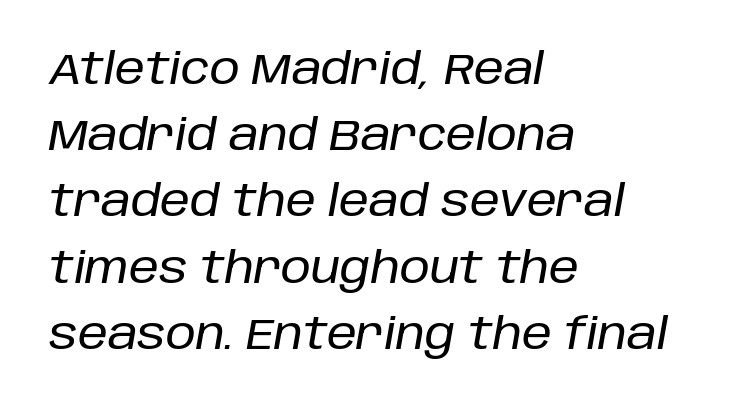
The image shows 43 px text type, italic (leaning right); set left-aligned, normal line spacing (1.54x), normal letter spacing, not underlined; low stroke contrast and a large x-height.
